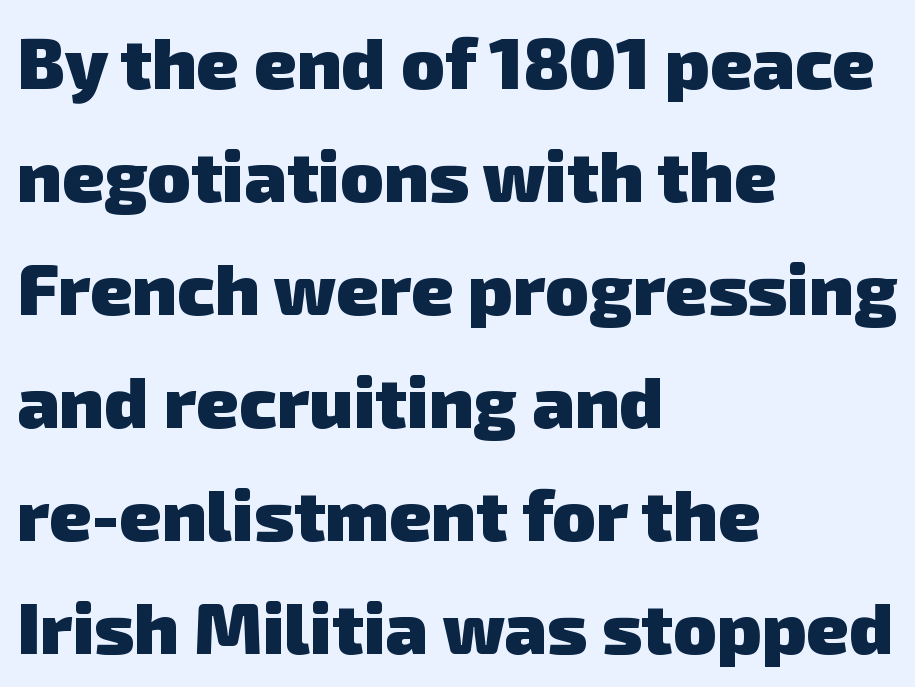
{"serif": "no", "bold": "yes", "weight": "heavy", "width": "normal", "stroke_contrast": "low", "x_height": "medium", "monospaced": "no", "underline": "no", "align": "left", "line_spacing": "normal", "line_spacing_ratio": 1.57, "letter_spacing": "normal", "letter_spacing_em": 0.0, "glyph_px": 72}
